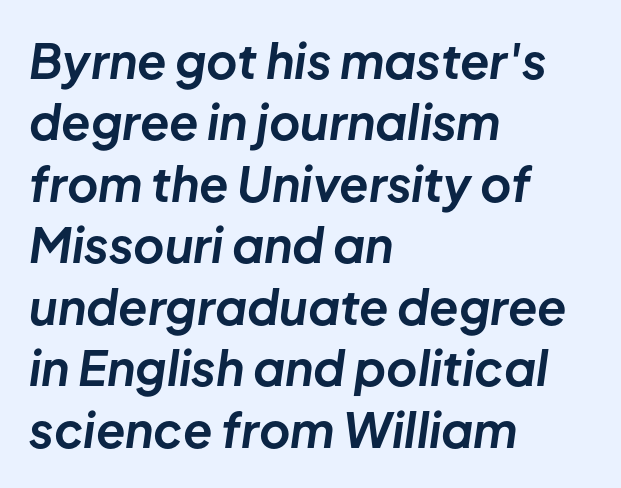
This rendering features lettering with no underline. You'd pick this weight for a headline — it's a proper bold. Leading: standard. The letters advance in unequal steps, a hallmark of proportional type. This sample uses an oblique cut, with every glyph tilted off the vertical. This rendering uses left alignment, leaving the right contour irregular.
